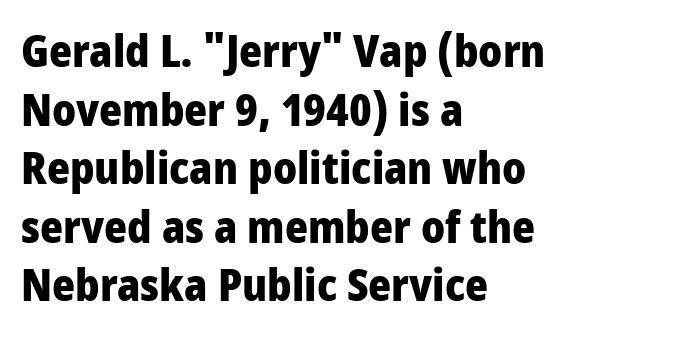
Q: Is the text bold? A: Yes.
Q: Is the text italic (slanted)? A: No, it is upright.
Q: Is the typeface a serif or a sans-serif typeface? A: Sans-serif.
Q: Is the text underlined? A: No.
Q: How is the paragraph aligned? A: Left-aligned.
Q: Is the spacing between letters normal or unusually wide? A: Normal.
Q: Is the spacing between lines tight, normal or loose? A: Normal.
Q: Width (condensed, normal, or wide)? A: Condensed.
Q: Stroke contrast? A: Low.
Q: x-height? A: Large.
Q: Monospaced? A: No.
